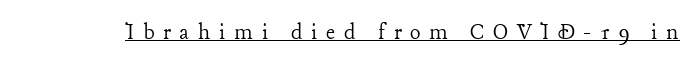
Q: Is the text bold? A: No.
Q: Is the text italic (slanted)? A: No, it is upright.
Q: Is the text underlined? A: Yes.
Q: Is the spacing between letters normal or unusually wide? A: Unusually wide.
